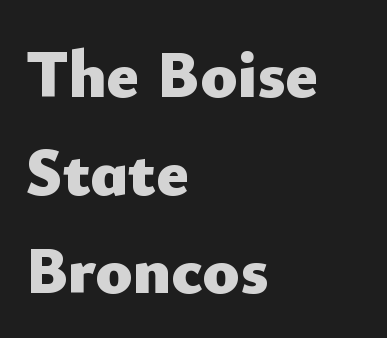
{"serif": "no", "italic": "no", "bold": "yes", "weight": "heavy", "width": "normal", "stroke_contrast": "low", "x_height": "small", "monospaced": "no", "underline": "no", "align": "left", "line_spacing": "normal", "line_spacing_ratio": 1.44, "letter_spacing": "normal", "letter_spacing_em": 0.0, "glyph_px": 68}
